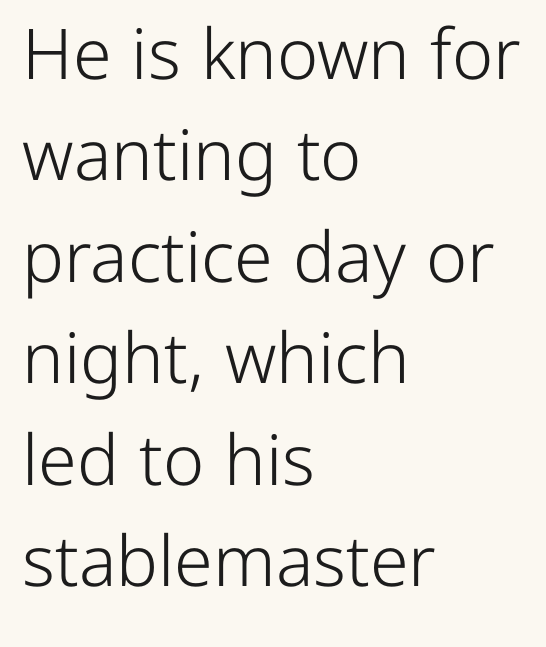
Q: Is the text bold? A: No.
Q: Is the text italic (slanted)? A: No, it is upright.
Q: Is the typeface a serif or a sans-serif typeface? A: Sans-serif.
Q: Is the text underlined? A: No.
Q: How is the paragraph aligned? A: Left-aligned.
Q: Is the spacing between letters normal or unusually wide? A: Normal.
Q: Is the spacing between lines tight, normal or loose? A: Normal.
Q: Width (condensed, normal, or wide)? A: Normal.
Q: Stroke contrast? A: Low.
Q: x-height? A: Medium.
Q: Monospaced? A: No.
